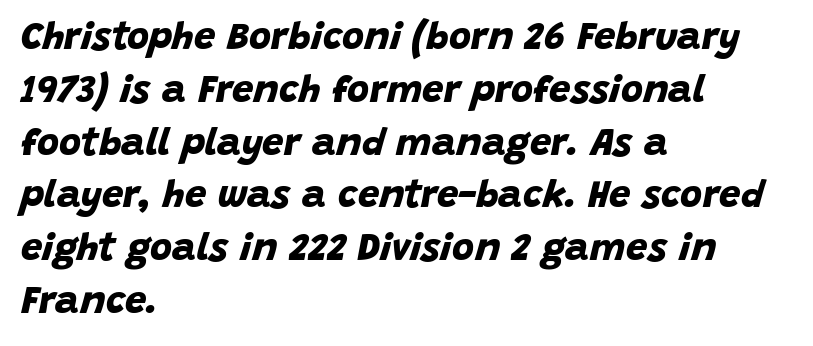
{"serif": "no", "bold": "yes", "weight": "bold", "width": "normal", "stroke_contrast": "low", "x_height": "large", "monospaced": "no", "underline": "no", "align": "left", "line_spacing": "normal", "line_spacing_ratio": 1.39, "letter_spacing": "normal", "letter_spacing_em": 0.0, "glyph_px": 38}
